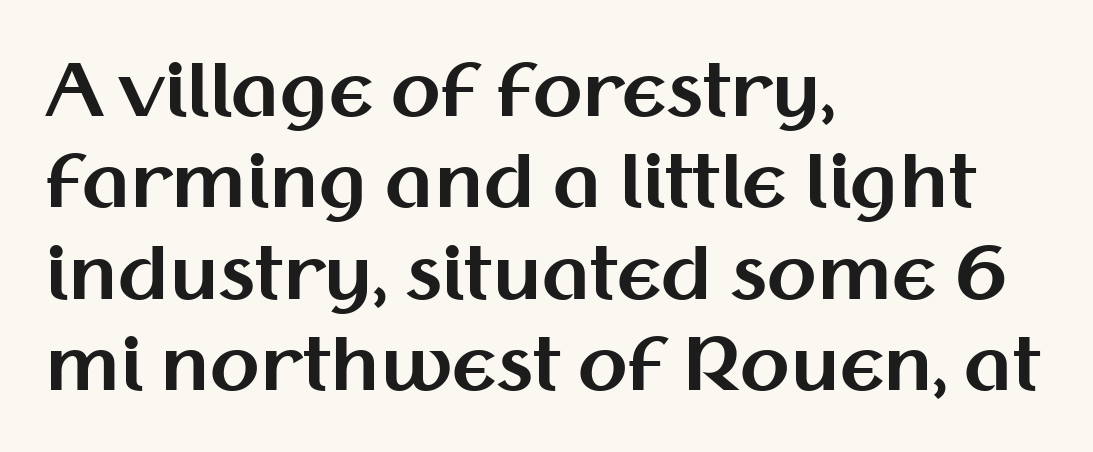
No italicization has been applied; the sample stays upright. The gaps between neighbouring characters are ordinary and unremarkable. Interline gaps are of average width in this sample. Serifs: no, the terminals of the letterforms are clean. The zone under the glyphs is completely vacant.
